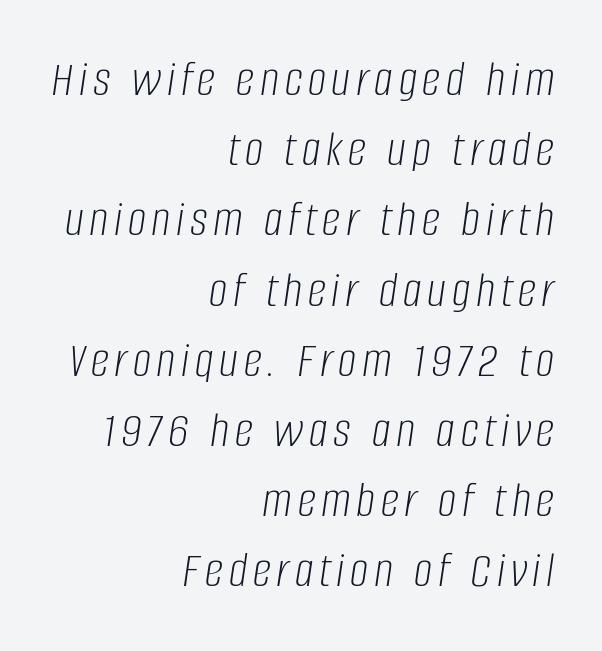
Q: Is the text bold? A: No.
Q: Is the text italic (slanted)? A: Yes, it leans right by about 8 degrees.
Q: Is the text underlined? A: No.
Q: How is the paragraph aligned? A: Right-aligned.
Q: Is the spacing between lines tight, normal or loose? A: Normal.
Q: Width (condensed, normal, or wide)? A: Condensed.
Q: Stroke contrast? A: Low.
Q: x-height? A: Large.
Q: Monospaced? A: No.
